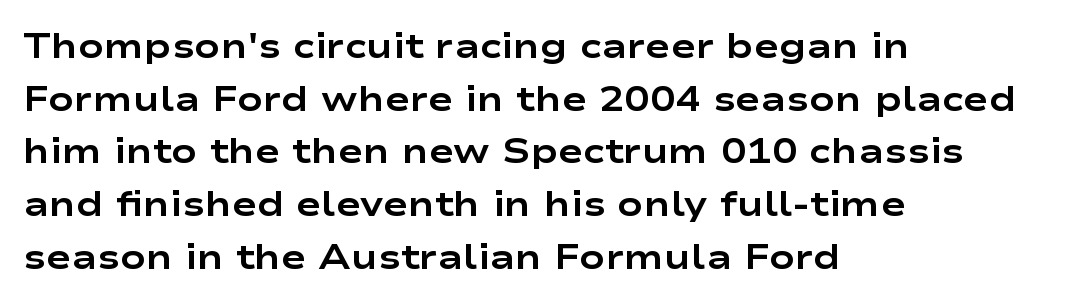
The image shows 34 px bold, wide sans-serif type, upright; set left-aligned, normal line spacing (1.55x), normal letter spacing, not underlined; low stroke contrast and a medium x-height.
